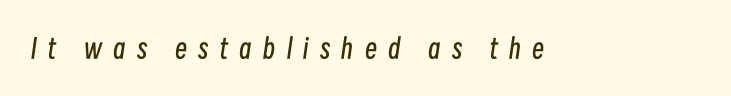
Q: Is the text bold? A: No.
Q: Is the text italic (slanted)? A: Yes, it leans right by about 8 degrees.
Q: Is the text underlined? A: No.
Q: Is the spacing between letters normal or unusually wide? A: Unusually wide.
